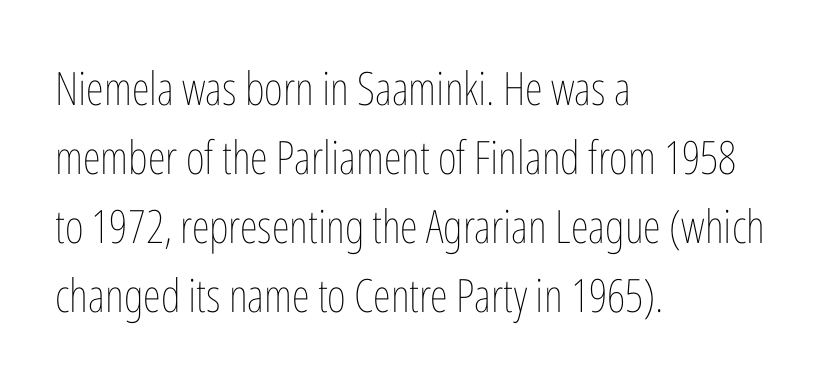
{"italic": "no", "bold": "no", "weight": "thin", "width": "condensed", "stroke_contrast": "low", "x_height": "medium", "monospaced": "no", "underline": "no", "align": "left", "line_spacing": "normal", "line_spacing_ratio": 1.5, "letter_spacing": "normal", "letter_spacing_em": 0.0, "glyph_px": 46}
